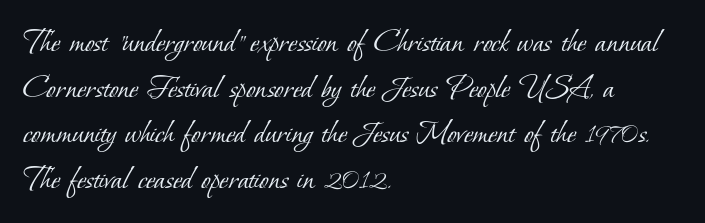
{"serif": "yes", "bold": "no", "weight": "light", "width": "normal", "stroke_contrast": "low", "x_height": "small", "monospaced": "no", "underline": "no", "align": "left", "line_spacing": "normal", "line_spacing_ratio": 1.34, "letter_spacing": "normal", "letter_spacing_em": 0.0, "glyph_px": 34}
